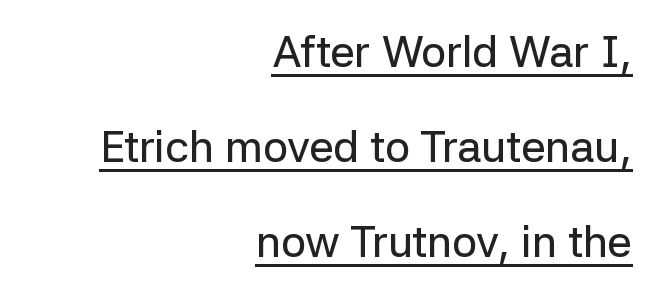
{"serif": "no", "italic": "no", "width": "normal", "stroke_contrast": "low", "x_height": "medium", "monospaced": "no", "underline": "yes", "align": "right", "line_spacing": "loose", "line_spacing_ratio": 2.16, "letter_spacing": "normal", "letter_spacing_em": 0.0, "glyph_px": 44}
